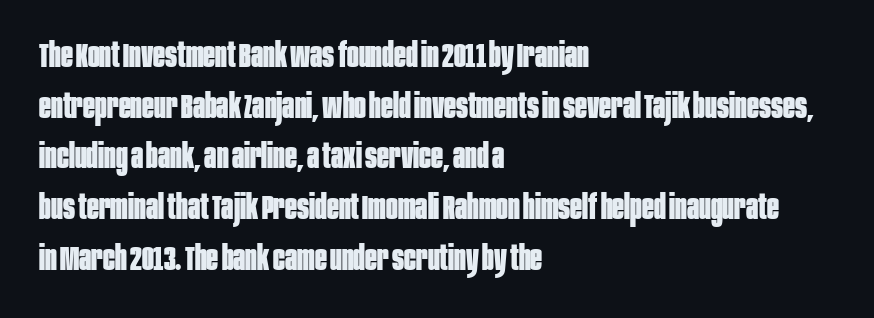
{"serif": "no", "italic": "no", "bold": "yes", "weight": "bold", "width": "condensed", "stroke_contrast": "low", "x_height": "large", "monospaced": "no", "underline": "no", "align": "left", "line_spacing": "normal", "line_spacing_ratio": 1.45, "letter_spacing": "normal", "letter_spacing_em": 0.0, "glyph_px": 35}
